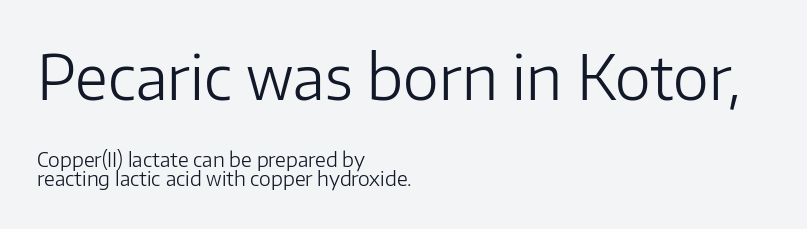
The image shows 61 px light sans-serif type, upright; set left-aligned, tight line spacing (0.98x), normal letter spacing, not underlined; the first (top) block is 3.05x larger; low stroke contrast and a medium x-height.
